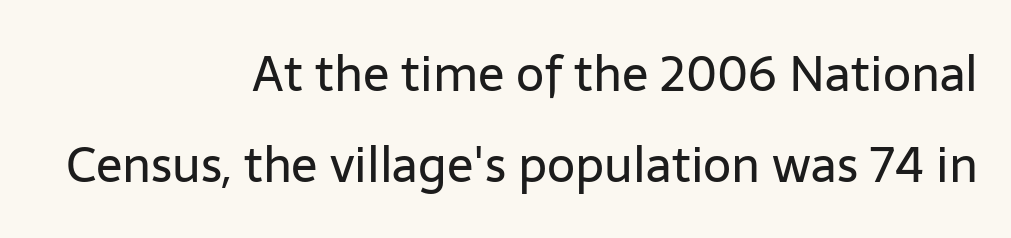
Q: Is the text bold? A: No.
Q: Is the text italic (slanted)? A: No, it is upright.
Q: Is the typeface a serif or a sans-serif typeface? A: Sans-serif.
Q: Is the text underlined? A: No.
Q: How is the paragraph aligned? A: Right-aligned.
Q: Is the spacing between letters normal or unusually wide? A: Normal.
Q: Width (condensed, normal, or wide)? A: Normal.
Q: Stroke contrast? A: Low.
Q: x-height? A: Medium.
Q: Monospaced? A: No.
